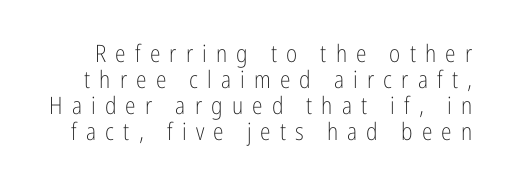
Q: Is the text bold? A: No.
Q: Is the text italic (slanted)? A: No, it is upright.
Q: Is the text underlined? A: No.
Q: Is the spacing between letters normal or unusually wide? A: Unusually wide.
Q: Is the spacing between lines tight, normal or loose? A: Tight.
